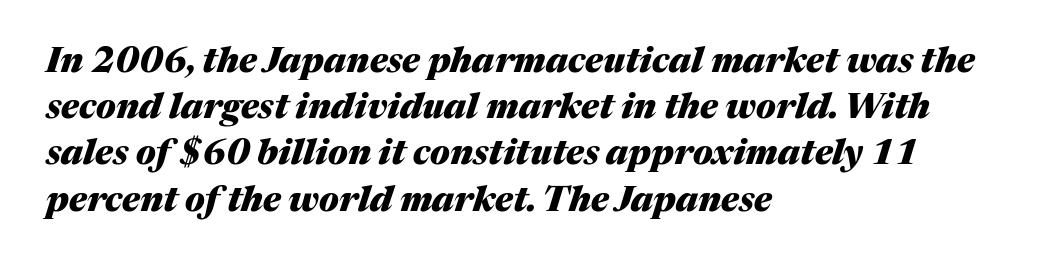
Q: Is the text bold? A: Yes.
Q: Is the text italic (slanted)? A: Yes, it leans right by about 17 degrees.
Q: Is the text underlined? A: No.
Q: How is the paragraph aligned? A: Left-aligned.
Q: Is the spacing between letters normal or unusually wide? A: Normal.
Q: Is the spacing between lines tight, normal or loose? A: Normal.
Q: Width (condensed, normal, or wide)? A: Normal.
Q: Stroke contrast? A: Medium.
Q: x-height? A: Medium.
Q: Monospaced? A: No.
